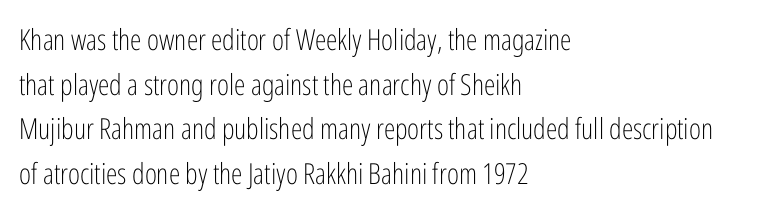
Q: Is the text bold? A: No.
Q: Is the text italic (slanted)? A: No, it is upright.
Q: Is the typeface a serif or a sans-serif typeface? A: Sans-serif.
Q: Is the text underlined? A: No.
Q: How is the paragraph aligned? A: Left-aligned.
Q: Is the spacing between letters normal or unusually wide? A: Normal.
Q: Is the spacing between lines tight, normal or loose? A: Normal.
Q: Width (condensed, normal, or wide)? A: Condensed.
Q: Stroke contrast? A: Low.
Q: x-height? A: Medium.
Q: Monospaced? A: No.
